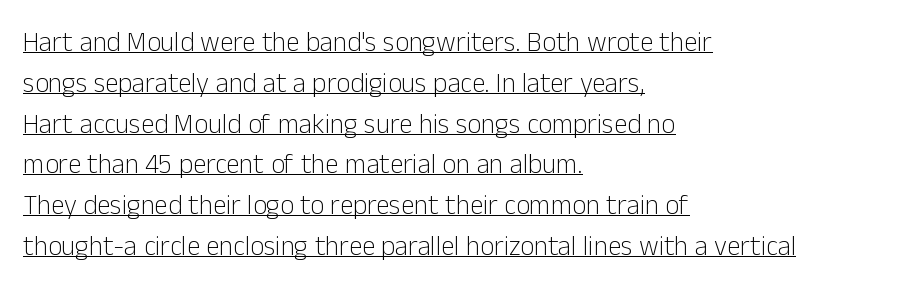
The image shows 27 px text type, upright; set left-aligned, normal line spacing (1.51x), normal letter spacing, underlined.
